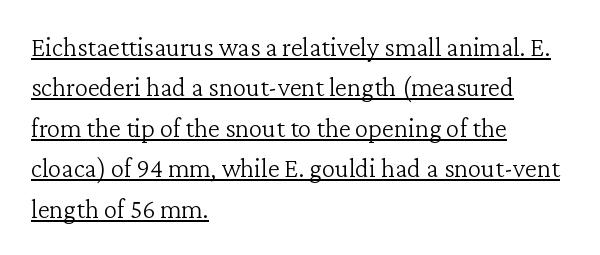
{"italic": "no", "bold": "no", "underline": "yes", "align": "left", "line_spacing": "normal", "line_spacing_ratio": 1.5, "letter_spacing": "normal", "letter_spacing_em": 0.0, "glyph_px": 27}
